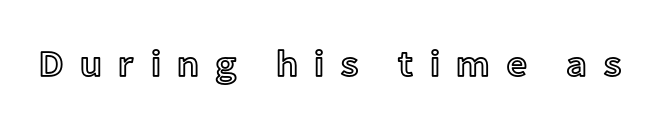
Underlining? Definitely not there. The typography opts for an upright posture over an oblique one. Character widths vary here, with narrow letters taking less room than wide ones. The tracking jumps out immediately: characters are airy and widely separated.
